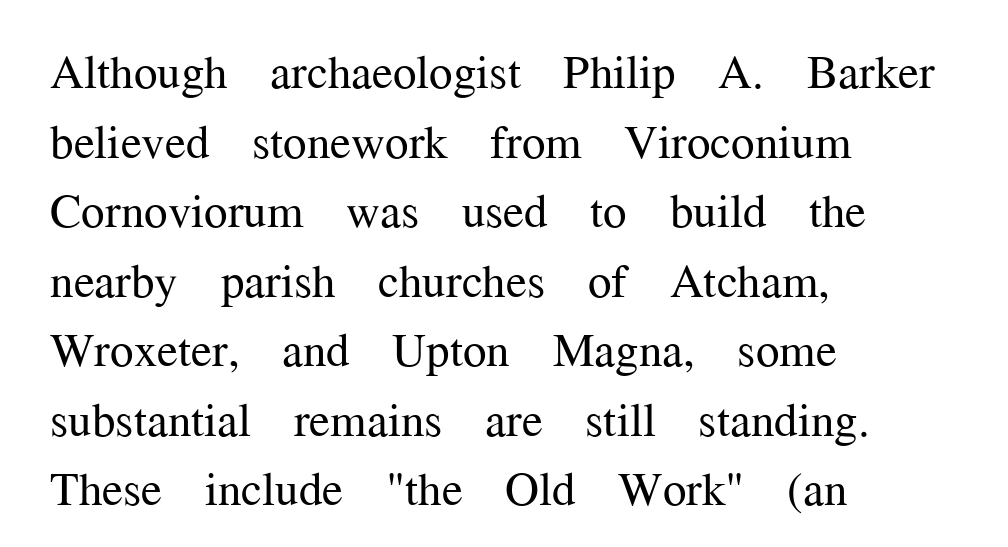
{"serif": "yes", "italic": "no", "bold": "no", "weight": "regular", "width": "normal", "stroke_contrast": "medium", "x_height": "medium", "monospaced": "no", "underline": "no", "align": "left", "line_spacing": "normal", "line_spacing_ratio": 1.48, "letter_spacing": "normal", "letter_spacing_em": 0.0, "glyph_px": 47}
